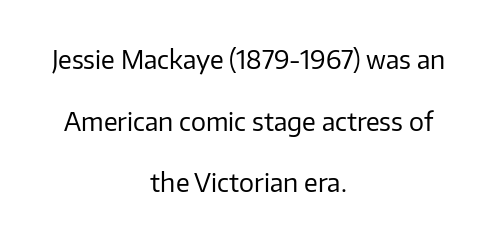
Q: Is the text bold? A: No.
Q: Is the text italic (slanted)? A: No, it is upright.
Q: Is the text underlined? A: No.
Q: How is the paragraph aligned? A: Centered.
Q: Is the spacing between letters normal or unusually wide? A: Normal.
Q: Is the spacing between lines tight, normal or loose? A: Loose.
